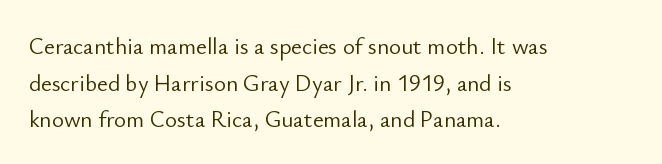
{"italic": "no", "bold": "no", "underline": "no", "align": "left", "line_spacing": "normal", "line_spacing_ratio": 1.59, "letter_spacing": "normal", "letter_spacing_em": 0.0, "glyph_px": 23}
